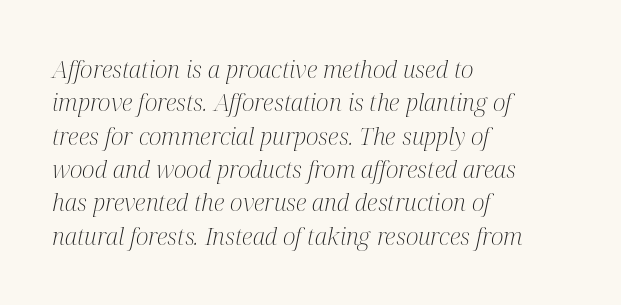
Q: Is the text bold? A: No.
Q: Is the text italic (slanted)? A: Yes, it leans right by about 12 degrees.
Q: Is the text underlined? A: No.
Q: How is the paragraph aligned? A: Left-aligned.
Q: Is the spacing between letters normal or unusually wide? A: Normal.
Q: Is the spacing between lines tight, normal or loose? A: Normal.
